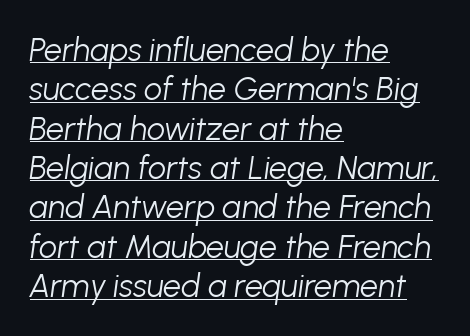
{"italic": "yes", "lean": "right", "slant_degrees": 8, "bold": "no", "weight": "light", "width": "normal", "stroke_contrast": "low", "x_height": "medium", "monospaced": "no", "underline": "yes", "align": "left", "line_spacing_ratio": 1.23, "letter_spacing": "normal", "letter_spacing_em": 0.0, "glyph_px": 32}
